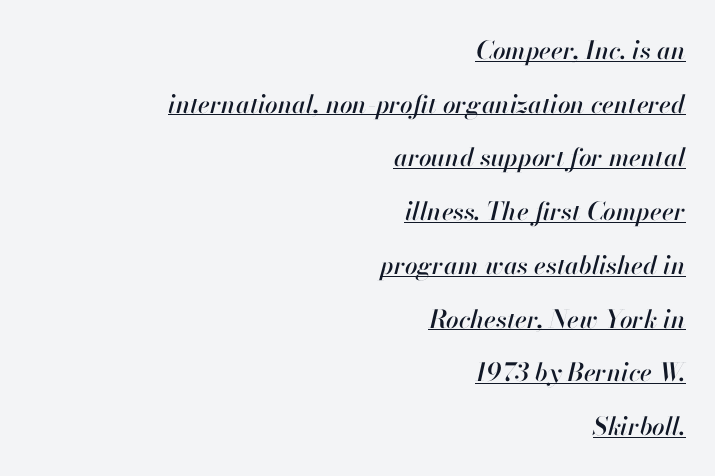
Q: Is the text italic (slanted)? A: Yes, it leans right by about 13 degrees.
Q: Is the text underlined? A: Yes.
Q: How is the paragraph aligned? A: Right-aligned.
Q: Is the spacing between letters normal or unusually wide? A: Normal.
Q: Is the spacing between lines tight, normal or loose? A: Loose.
